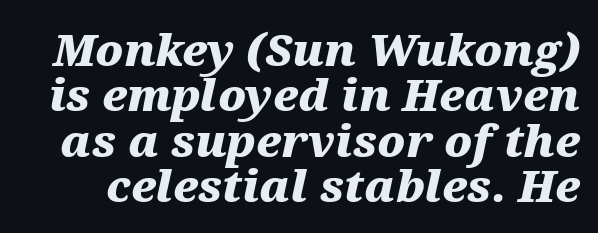
{"italic": "yes", "lean": "right", "slant_degrees": 12, "bold": "yes", "weight": "heavy", "width": "wide", "stroke_contrast": "medium", "x_height": "medium", "monospaced": "no", "underline": "no", "line_spacing": "tight", "line_spacing_ratio": 1.03, "letter_spacing": "normal", "letter_spacing_em": 0.0, "glyph_px": 44}
